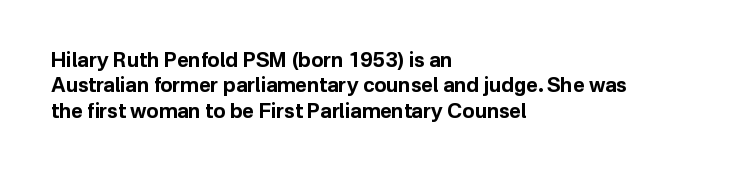
The image shows 20 px bold type, upright; set left-aligned, normal line spacing (1.27x), normal letter spacing, not underlined.
